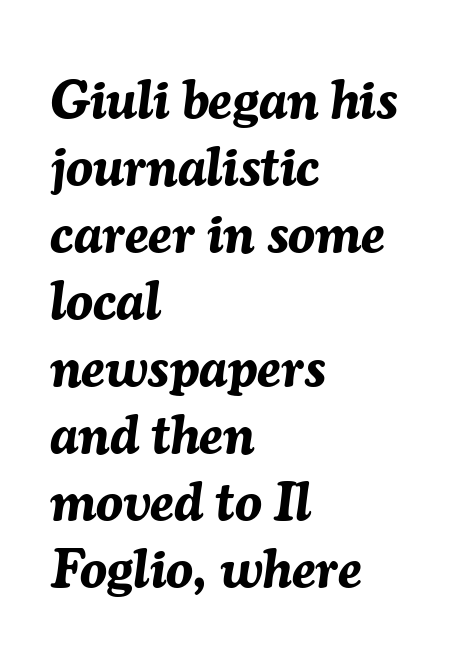
{"italic": "yes", "lean": "right", "slant_degrees": 7, "bold": "yes", "weight": "bold", "width": "normal", "stroke_contrast": "medium", "x_height": "medium", "monospaced": "no", "underline": "no", "align": "left", "line_spacing_ratio": 1.24, "letter_spacing": "normal", "letter_spacing_em": 0.0, "glyph_px": 54}
